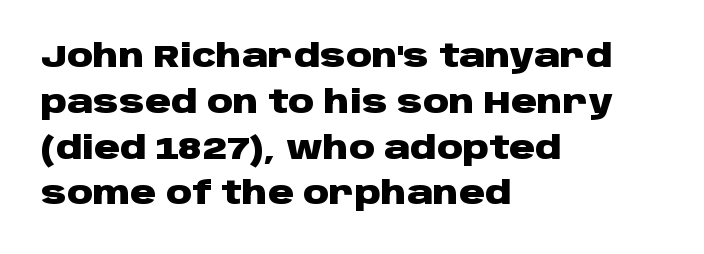
The image shows 32 px heavy, wide sans-serif type, upright; set left-aligned, normal line spacing (1.43x), normal letter spacing, not underlined; low stroke contrast and a large x-height.
